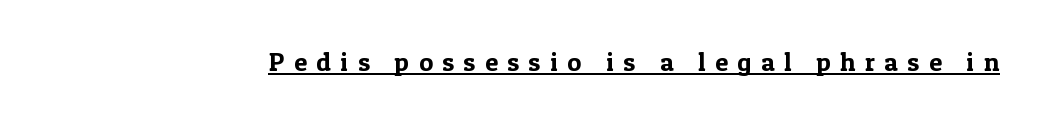
The lettering holds an erect, upright posture throughout. The sample's only ornament is a line tracing under the words. Glyph-to-glyph distance is far greater than everyday printed text.
